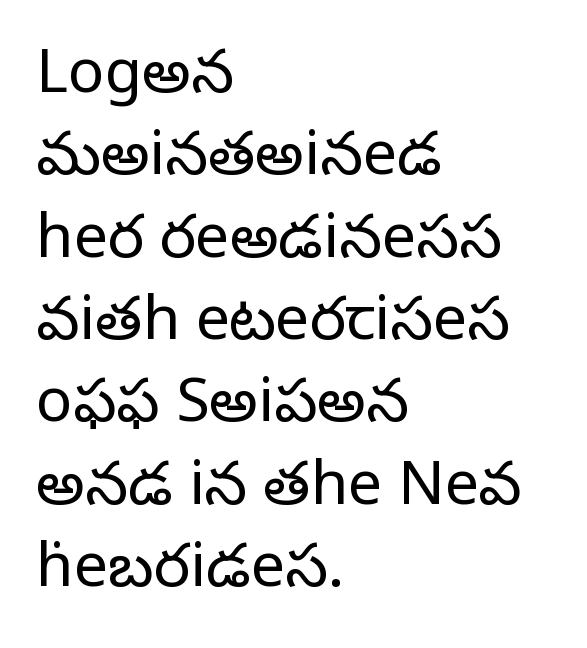
The image shows 61 px regular-weight serif type, upright; set left-aligned, normal line spacing (1.35x), normal letter spacing, not underlined; low stroke contrast and a large x-height.
